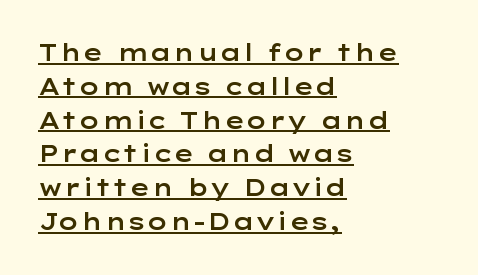
Which margin do the lines hug? The left one — the right edge is uneven. Regarding leading, the lines here are spaced in the standard way. This sample uses plain, unmodified letter spacing. Ordinary non-slanted type is in use. The specimen includes a rule beneath the text block's lines.
